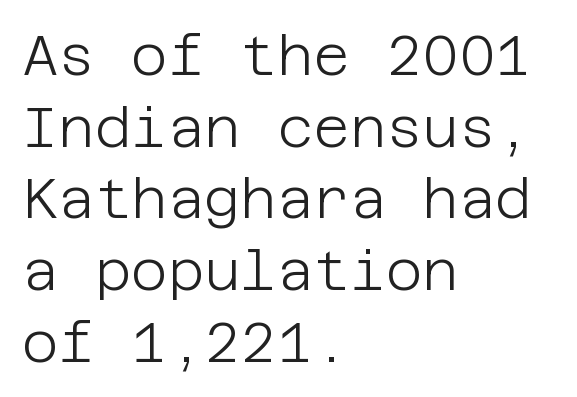
{"serif": "no", "italic": "no", "bold": "no", "weight": "light", "width": "normal", "stroke_contrast": "low", "x_height": "large", "underline": "no", "align": "left", "line_spacing": "normal", "line_spacing_ratio": 1.28, "letter_spacing": "normal", "letter_spacing_em": 0.0, "glyph_px": 56}
